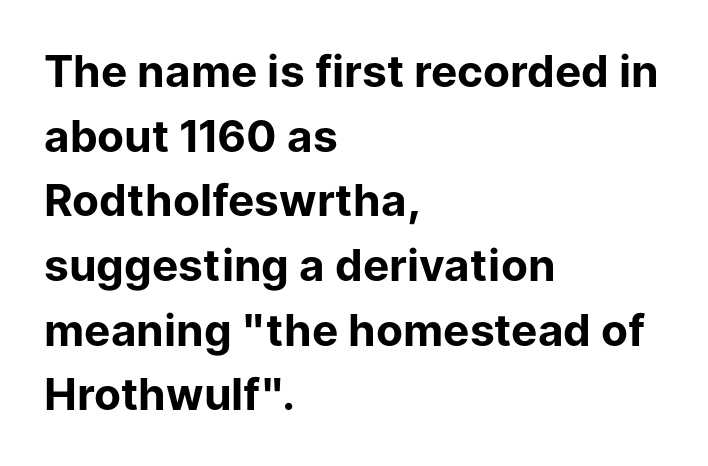
The image shows 44 px bold sans-serif type, upright; set left-aligned, normal line spacing (1.47x), normal letter spacing, not underlined; low stroke contrast and a medium x-height.
